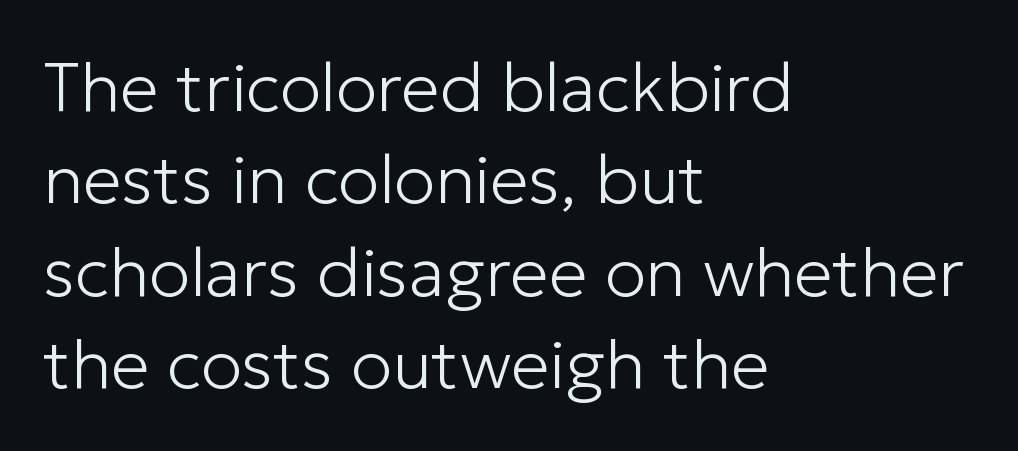
The face used here is proportionally spaced, like ordinary book or web type. Observe the ordinary spacing: letters are neighbours, not strangers. The space between consecutive lines is moderate. Heaviness? Minimal to ordinary, like unemphasized prose. Posture: straight, roman, zero tilt.
